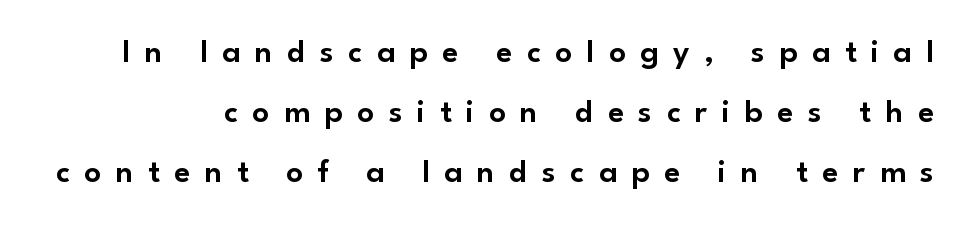
Q: Is the text italic (slanted)? A: No, it is upright.
Q: Is the typeface a serif or a sans-serif typeface? A: Sans-serif.
Q: Is the text underlined? A: No.
Q: Is the spacing between letters normal or unusually wide? A: Unusually wide.
Q: Width (condensed, normal, or wide)? A: Normal.
Q: Stroke contrast? A: Low.
Q: x-height? A: Small.
Q: Monospaced? A: No.
